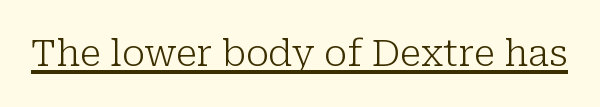
{"serif": "yes", "italic": "no", "bold": "no", "weight": "light", "width": "normal", "stroke_contrast": "low", "x_height": "medium", "monospaced": "no", "underline": "yes", "letter_spacing": "normal", "letter_spacing_em": 0.0, "glyph_px": 37}
